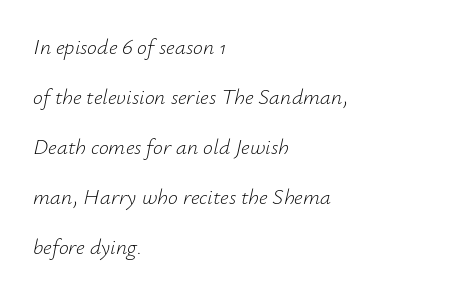
Weight: in the light-to-regular range. Typeset ragged right — the left edge is the straight one. Leading: increased. Descenders are the only things crossing below the line.
